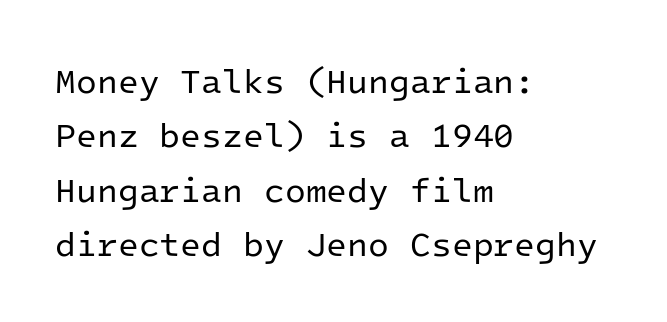
The image shows 34 px regular-weight sans-serif type, upright, monospaced; set left-aligned, normal line spacing (1.6x), normal letter spacing, not underlined; low stroke contrast and a medium x-height.
